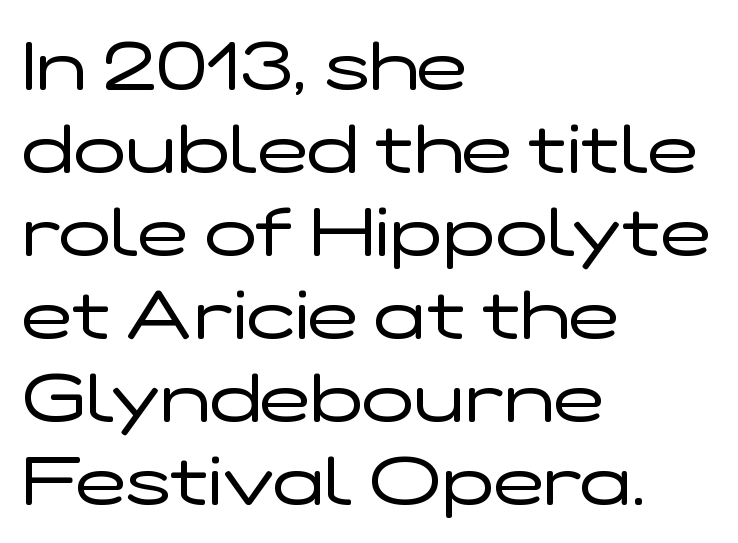
The area under the type is left untouched. This sample uses a sans-serif face. Posture: upright roman. Nobody touched the tracking dial on this one. On a weight scale, this lands at 450 or below. The typesetter chose a ragged-right arrangement here.
